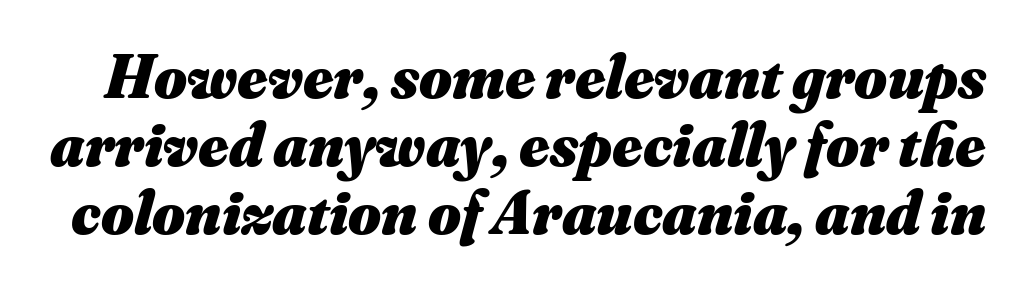
Q: Is the text bold? A: Yes.
Q: Is the text italic (slanted)? A: Yes, it leans right by about 16 degrees.
Q: Is the text underlined? A: No.
Q: Is the spacing between letters normal or unusually wide? A: Normal.
Q: Is the spacing between lines tight, normal or loose? A: Tight.
Q: Width (condensed, normal, or wide)? A: Normal.
Q: Stroke contrast? A: Medium.
Q: x-height? A: Small.
Q: Monospaced? A: No.
